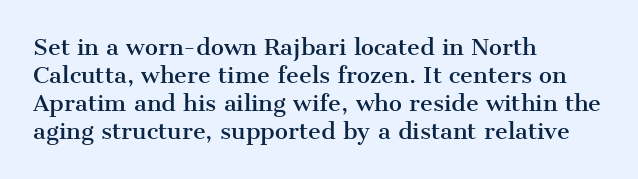
The image shows 22 px text type, upright; set left-aligned, normal line spacing (1.27x), normal letter spacing, not underlined.
